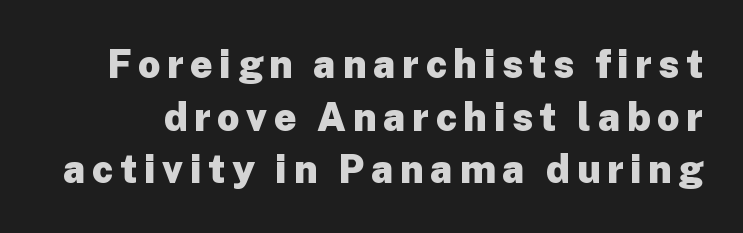
{"serif": "no", "italic": "no", "bold": "yes", "weight": "heavy", "width": "normal", "stroke_contrast": "low", "x_height": "medium", "monospaced": "no", "underline": "no", "line_spacing": "normal", "line_spacing_ratio": 1.35, "glyph_px": 39}
